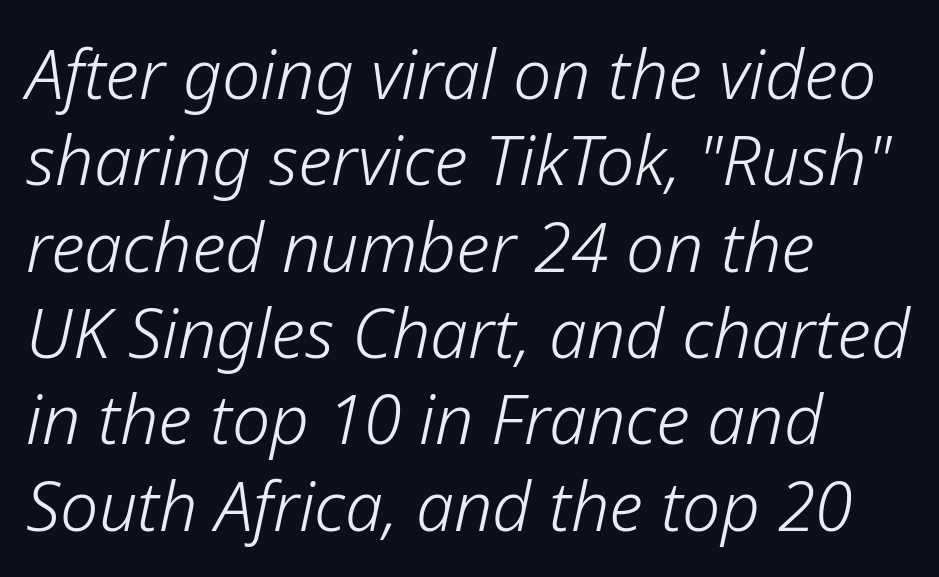
Nobody drew a line under any word here. The setting favours the left margin, as ordinary paragraphs usually do. The axis of the letterforms is tilted away from vertical. This sample has the flowing, uneven cadence of proportional lettering. The rows are spaced the way most documents space them. Look at the tracking — it's just the regular setting, nothing added.
